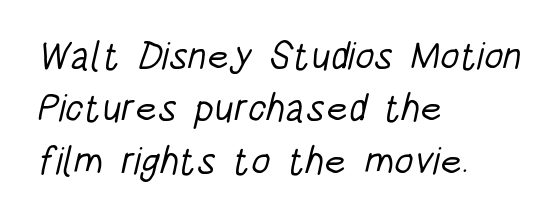
{"serif": "no", "bold": "no", "weight": "light", "width": "condensed", "stroke_contrast": "low", "x_height": "large", "monospaced": "no", "underline": "no", "align": "left", "line_spacing": "normal", "line_spacing_ratio": 1.34, "letter_spacing": "normal", "letter_spacing_em": 0.0, "glyph_px": 39}
